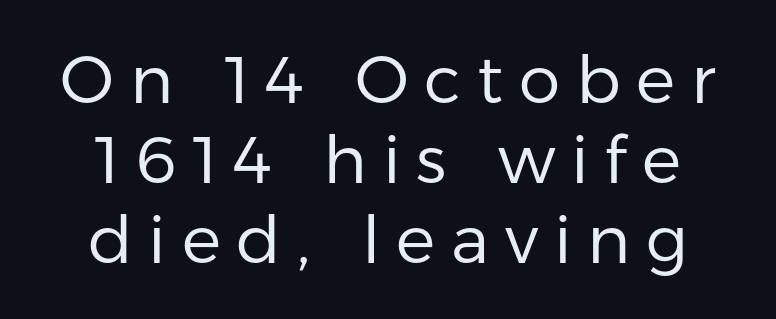
{"serif": "no", "italic": "no", "bold": "no", "weight": "regular", "width": "normal", "stroke_contrast": "low", "x_height": "medium", "monospaced": "no", "underline": "no", "line_spacing_ratio": 1.21, "letter_spacing": "wide", "letter_spacing_em": 0.24, "glyph_px": 66}
